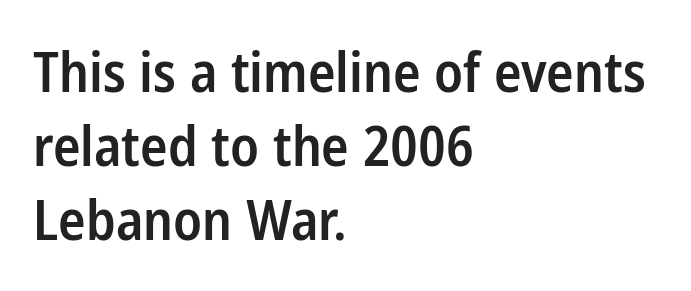
Q: Is the text bold? A: Semi-bold.
Q: Is the text italic (slanted)? A: No, it is upright.
Q: Is the typeface a serif or a sans-serif typeface? A: Sans-serif.
Q: Is the text underlined? A: No.
Q: How is the paragraph aligned? A: Left-aligned.
Q: Is the spacing between letters normal or unusually wide? A: Normal.
Q: Is the spacing between lines tight, normal or loose? A: Normal.
Q: Width (condensed, normal, or wide)? A: Condensed.
Q: Stroke contrast? A: Low.
Q: x-height? A: Medium.
Q: Monospaced? A: No.
